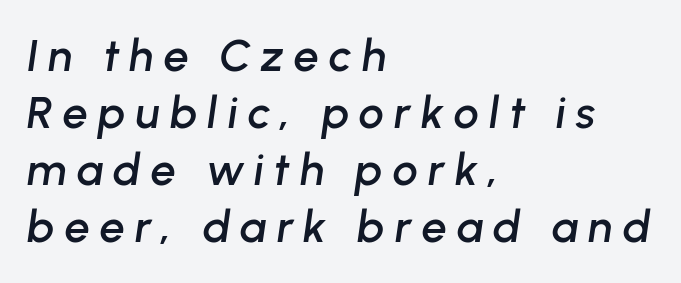
{"italic": "yes", "lean": "right", "slant_degrees": 8, "width": "normal", "stroke_contrast": "low", "x_height": "medium", "monospaced": "no", "underline": "no", "align": "left", "line_spacing": "normal", "line_spacing_ratio": 1.27, "letter_spacing": "wide", "letter_spacing_em": 0.22, "glyph_px": 45}
